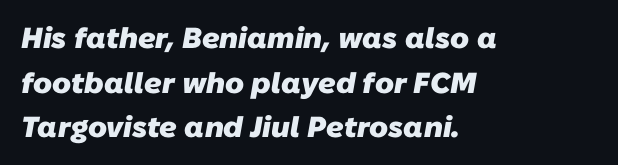
The image shows 29 px heavy sans-serif type; set left-aligned, normal line spacing (1.54x), normal letter spacing, not underlined; low stroke contrast and a medium x-height.
